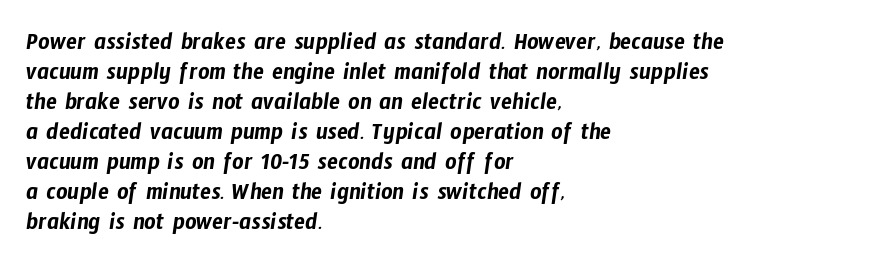
Standard letterfit; no display-style spreading of the glyphs. Check under the words: just untouched page. Which margin do the lines hug? The left one — the right edge is uneven.
